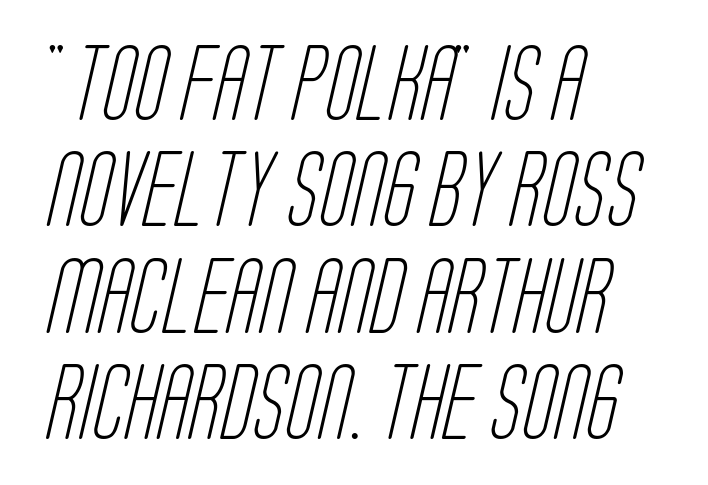
{"serif": "no", "bold": "no", "weight": "light", "width": "condensed", "stroke_contrast": "low", "x_height": "large", "monospaced": "no", "underline": "no", "align": "left", "line_spacing": "normal", "line_spacing_ratio": 1.42, "letter_spacing": "normal", "letter_spacing_em": 0.0, "glyph_px": 75}
